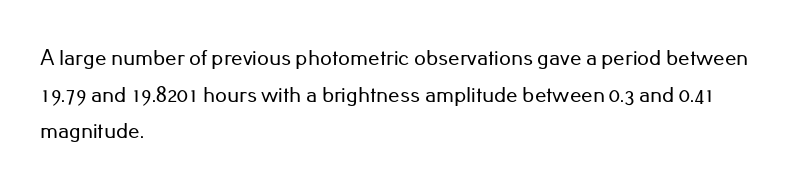
Q: Is the text italic (slanted)? A: No, it is upright.
Q: Is the text underlined? A: No.
Q: How is the paragraph aligned? A: Left-aligned.
Q: Is the spacing between letters normal or unusually wide? A: Normal.
Q: Is the spacing between lines tight, normal or loose? A: Normal.
